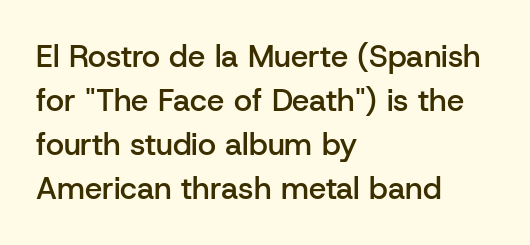
The image shows 31 px semibold sans-serif type, upright; set left-aligned, normal line spacing (1.42x), normal letter spacing, not underlined; low stroke contrast and a medium x-height.
